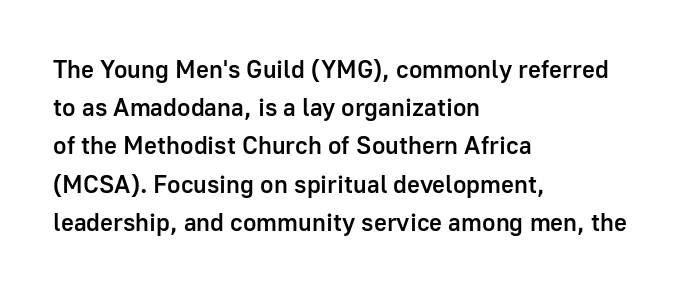
{"italic": "no", "bold": "semi", "underline": "no", "align": "left", "line_spacing": "normal", "line_spacing_ratio": 1.53, "letter_spacing": "normal", "letter_spacing_em": 0.0, "glyph_px": 25}
